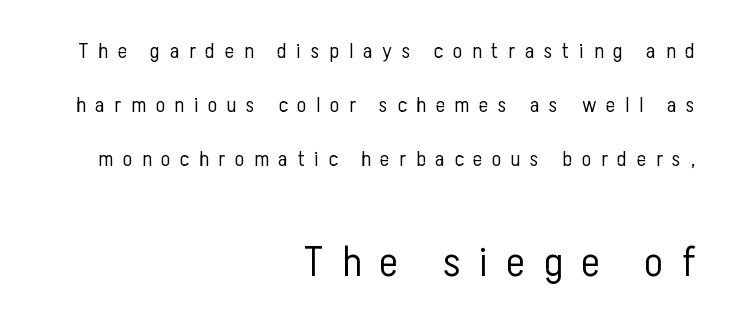
{"serif": "no", "italic": "no", "bold": "no", "weight": "light", "width": "condensed", "stroke_contrast": "low", "x_height": "medium", "monospaced": "no", "underline": "no", "align": "right", "line_spacing": "loose", "line_spacing_ratio": 2.46, "letter_spacing": "wide", "letter_spacing_em": 0.44, "larger_block": "second", "size_ratio": 1.95, "glyph_px": 43}
